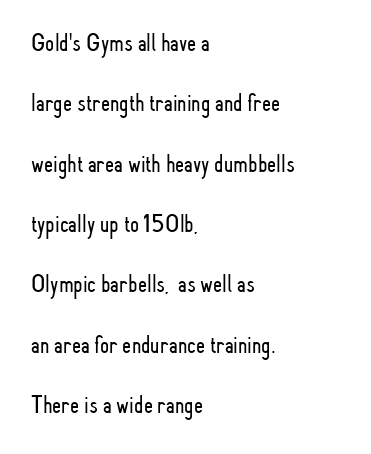
Q: Is the text bold? A: No.
Q: Is the text italic (slanted)? A: No, it is upright.
Q: Is the text underlined? A: No.
Q: How is the paragraph aligned? A: Left-aligned.
Q: Is the spacing between letters normal or unusually wide? A: Normal.
Q: Is the spacing between lines tight, normal or loose? A: Loose.
